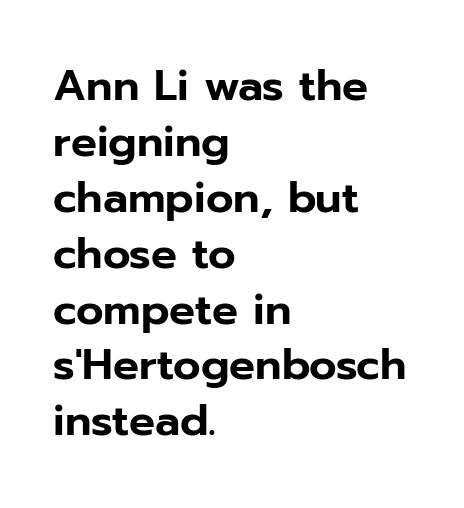
The image shows 43 px sans-serif type, upright; set left-aligned, normal line spacing (1.3x), normal letter spacing, not underlined; low stroke contrast and a medium x-height.
